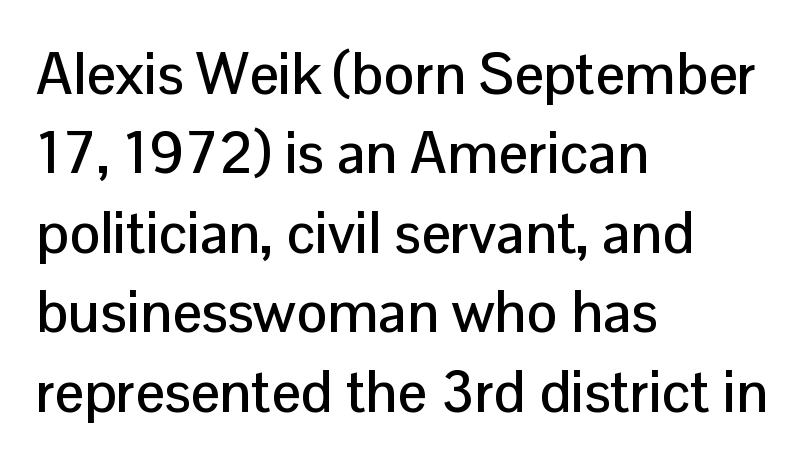
Note the varied advance widths — an 'i' is clearly narrower than an 'm'. The characters display no serif detailing; their extremities are plain. The space beneath each line is pristine and unruled. Evenly set lines give the paragraph a standard silhouette. The setting favours the left margin, as ordinary paragraphs usually do. Italic: no, the glyphs are upright roman.
